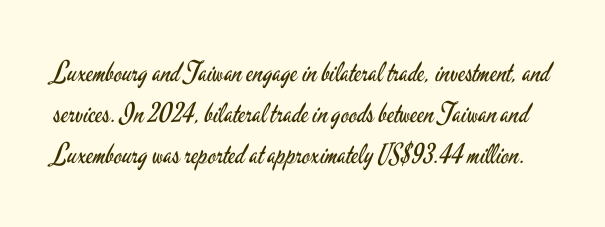
Q: Is the text bold? A: No.
Q: Is the text italic (slanted)? A: Yes.
Q: Is the text underlined? A: No.
Q: Is the spacing between letters normal or unusually wide? A: Normal.
Q: Is the spacing between lines tight, normal or loose? A: Normal.
